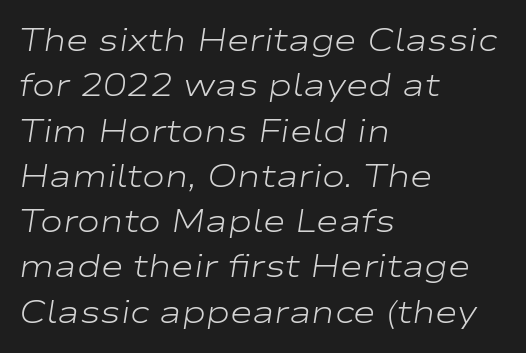
{"italic": "yes", "lean": "right", "slant_degrees": 9, "bold": "no", "weight": "light", "width": "wide", "stroke_contrast": "low", "x_height": "medium", "monospaced": "no", "underline": "no", "align": "left", "line_spacing": "normal", "line_spacing_ratio": 1.46, "letter_spacing": "normal", "letter_spacing_em": 0.0, "glyph_px": 31}
